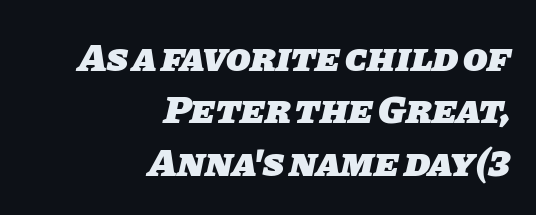
Q: Is the text bold? A: Yes.
Q: Is the typeface a serif or a sans-serif typeface? A: Serif.
Q: Is the text underlined? A: No.
Q: How is the paragraph aligned? A: Right-aligned.
Q: Is the spacing between letters normal or unusually wide? A: Normal.
Q: Is the spacing between lines tight, normal or loose? A: Normal.
Q: Width (condensed, normal, or wide)? A: Normal.
Q: Stroke contrast? A: Low.
Q: x-height? A: Large.
Q: Monospaced? A: No.
